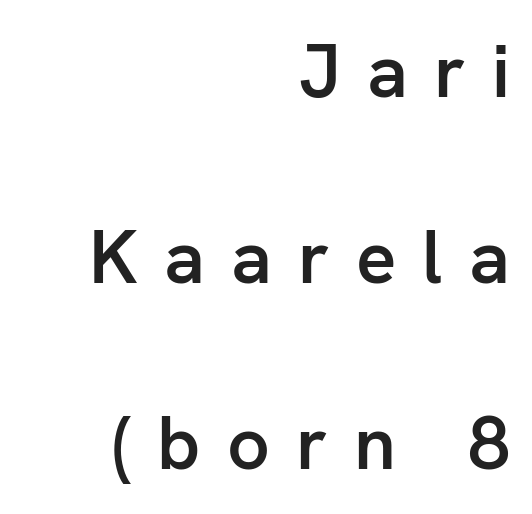
The image shows 75 px semibold sans-serif type, upright; set right-aligned, loose line spacing (2.48x), unusually wide letter spacing (+0.35 em), not underlined; low stroke contrast and a medium x-height.
